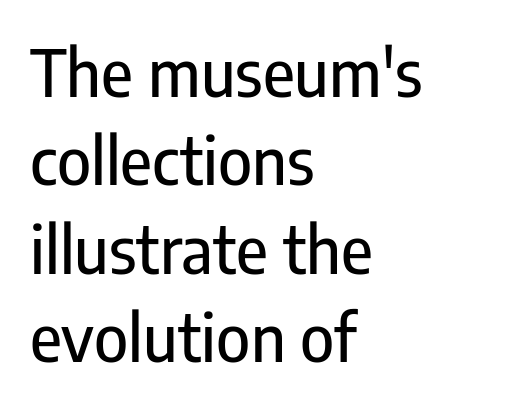
{"serif": "no", "italic": "no", "width": "condensed", "stroke_contrast": "low", "x_height": "medium", "monospaced": "no", "underline": "no", "align": "left", "line_spacing": "normal", "line_spacing_ratio": 1.36, "letter_spacing": "normal", "letter_spacing_em": 0.0, "glyph_px": 65}
